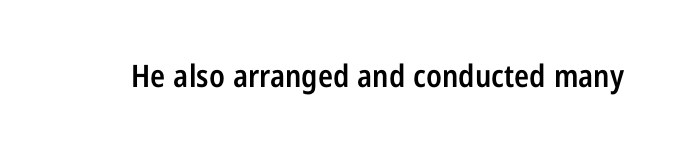
{"serif": "no", "italic": "no", "bold": "semi", "weight": "semibold", "width": "condensed", "stroke_contrast": "low", "x_height": "medium", "monospaced": "no", "underline": "no", "letter_spacing": "normal", "letter_spacing_em": 0.0, "glyph_px": 31}
